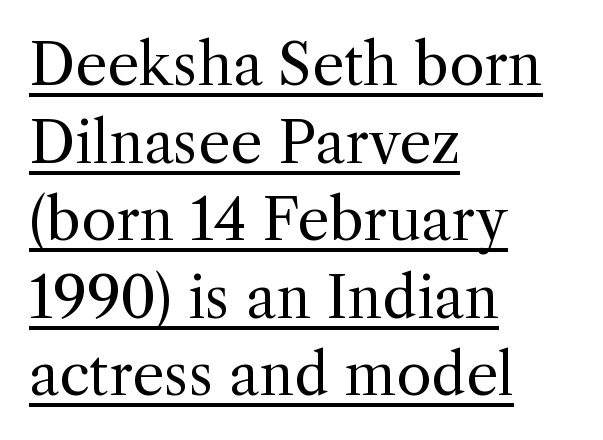
Q: Is the text bold? A: No.
Q: Is the text italic (slanted)? A: No, it is upright.
Q: Is the typeface a serif or a sans-serif typeface? A: Serif.
Q: Is the text underlined? A: Yes.
Q: How is the paragraph aligned? A: Left-aligned.
Q: Is the spacing between letters normal or unusually wide? A: Normal.
Q: Is the spacing between lines tight, normal or loose? A: Normal.
Q: Width (condensed, normal, or wide)? A: Normal.
Q: x-height? A: Medium.
Q: Monospaced? A: No.
